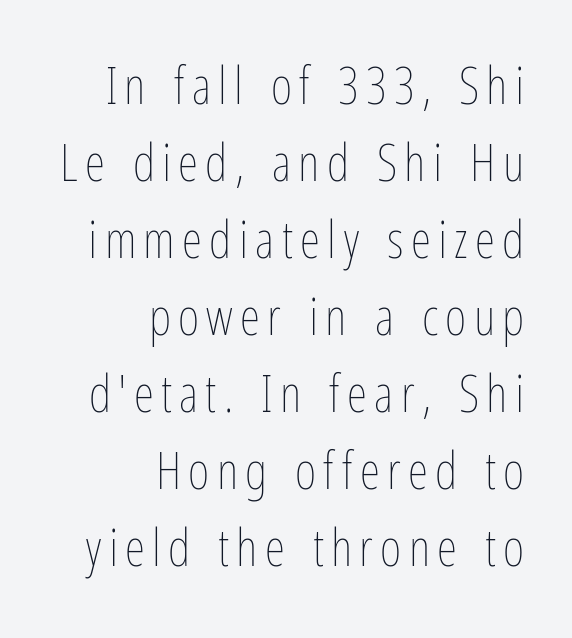
All the whitespace from short lines collects on the left. Heft: none added — not bold. Is there any slant? The stems are plumb. The passage shown is not underscored anywhere. Leading: standard. Proportional: the letters do not fall into vertical columns.
